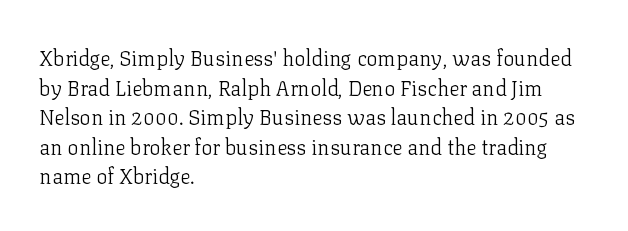
Q: Is the text bold? A: No.
Q: Is the text italic (slanted)? A: No, it is upright.
Q: Is the text underlined? A: No.
Q: How is the paragraph aligned? A: Left-aligned.
Q: Is the spacing between letters normal or unusually wide? A: Normal.
Q: Is the spacing between lines tight, normal or loose? A: Normal.
